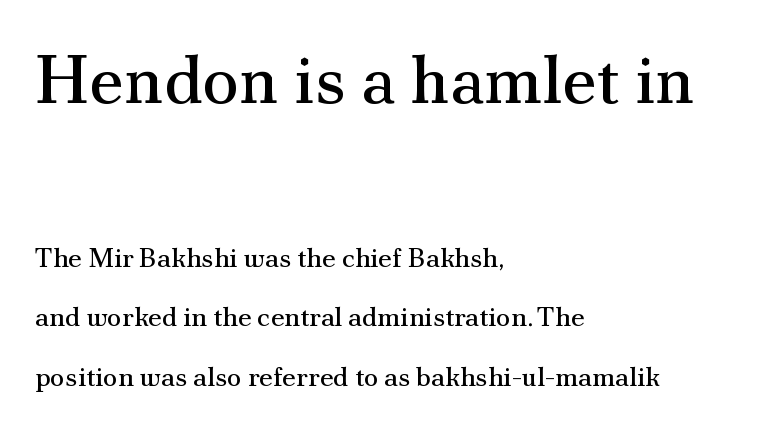
Q: Is the text bold? A: No.
Q: Is the text italic (slanted)? A: No, it is upright.
Q: Is the typeface a serif or a sans-serif typeface? A: Serif.
Q: Is the text underlined? A: No.
Q: How is the paragraph aligned? A: Left-aligned.
Q: Is the spacing between letters normal or unusually wide? A: Normal.
Q: Is the spacing between lines tight, normal or loose? A: Loose.
Q: Which block of text is set in a larger size, the first (top) or the second (bottom)? A: The first (top) one.
Q: Width (condensed, normal, or wide)? A: Normal.
Q: Stroke contrast? A: Medium.
Q: x-height? A: Small.
Q: Monospaced? A: No.
